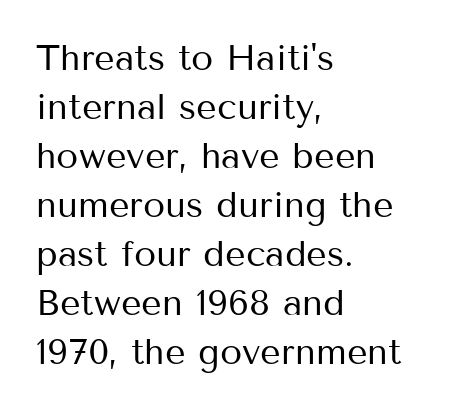
Q: Is the text bold? A: No.
Q: Is the text italic (slanted)? A: No, it is upright.
Q: Is the typeface a serif or a sans-serif typeface? A: Sans-serif.
Q: Is the text underlined? A: No.
Q: How is the paragraph aligned? A: Left-aligned.
Q: Is the spacing between letters normal or unusually wide? A: Normal.
Q: Is the spacing between lines tight, normal or loose? A: Normal.
Q: Width (condensed, normal, or wide)? A: Normal.
Q: Stroke contrast? A: Medium.
Q: x-height? A: Medium.
Q: Monospaced? A: No.
